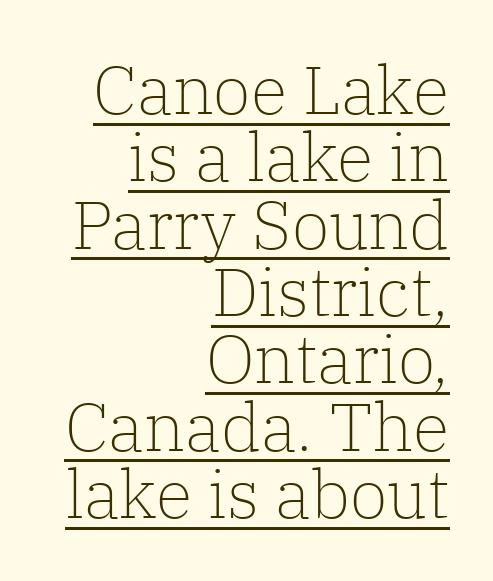
{"serif": "yes", "italic": "no", "bold": "no", "weight": "light", "width": "normal", "stroke_contrast": "low", "x_height": "medium", "monospaced": "no", "underline": "yes", "align": "right", "line_spacing": "tight", "line_spacing_ratio": 0.99, "letter_spacing": "normal", "letter_spacing_em": 0.0, "glyph_px": 68}
